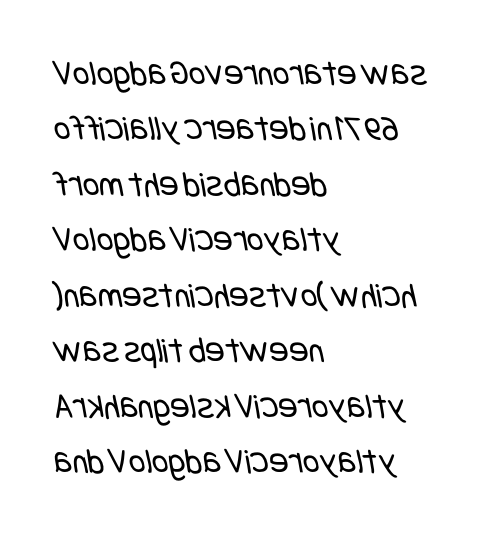
The image shows 36 px regular-weight, condensed sans-serif type; set left-aligned, normal line spacing (1.54x), normal letter spacing, not underlined; low stroke contrast and a large x-height.
